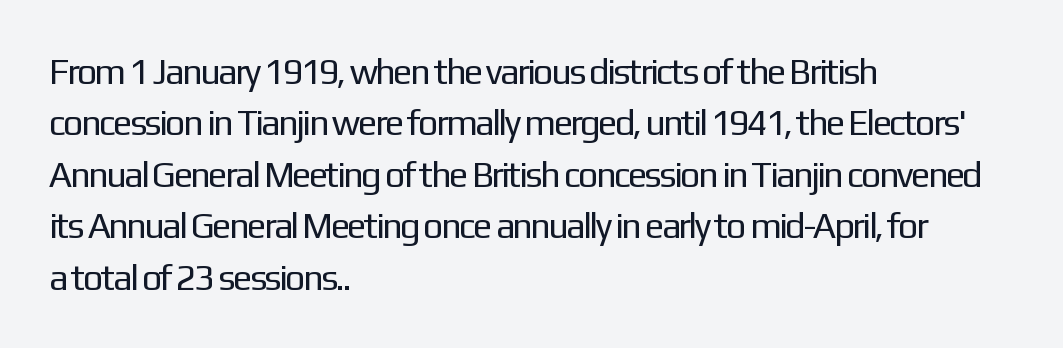
Nope, no serifs anywhere on these letters. Between one letter and the next there's only the usual sliver of space. Unlike italic type, these characters show no tilt at all. The designer left line spacing at the default. The lines in this sample share a left origin and differ only in where they stop.
